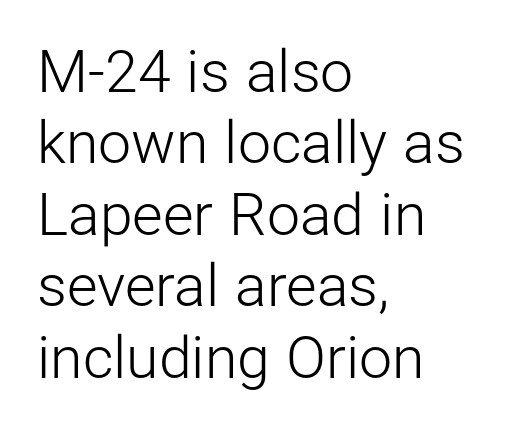
Q: Is the text bold? A: No.
Q: Is the text italic (slanted)? A: No, it is upright.
Q: Is the typeface a serif or a sans-serif typeface? A: Sans-serif.
Q: Is the text underlined? A: No.
Q: How is the paragraph aligned? A: Left-aligned.
Q: Is the spacing between letters normal or unusually wide? A: Normal.
Q: Width (condensed, normal, or wide)? A: Normal.
Q: Stroke contrast? A: Low.
Q: x-height? A: Medium.
Q: Monospaced? A: No.
